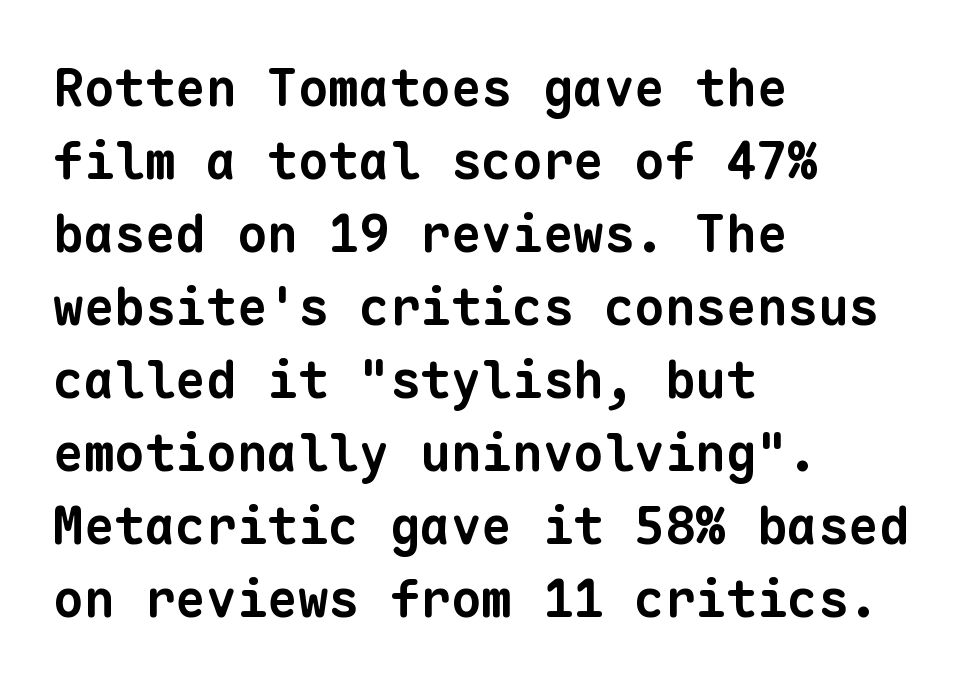
Check where the strokes stop: nothing finishes them off — pure sans. The gap between lines stays unmarked. Compared with a centered layout, this one pins lines to the left instead. Its strokes are broad and dark, the hallmark of bold type. Each letter, wide or thin by design, is forced into the same width here.
